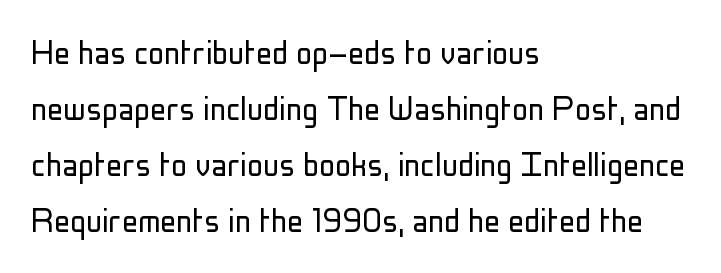
Q: Is the text bold? A: No.
Q: Is the text italic (slanted)? A: No, it is upright.
Q: Is the typeface a serif or a sans-serif typeface? A: Sans-serif.
Q: Is the text underlined? A: No.
Q: How is the paragraph aligned? A: Left-aligned.
Q: Is the spacing between letters normal or unusually wide? A: Normal.
Q: Is the spacing between lines tight, normal or loose? A: Normal.
Q: Width (condensed, normal, or wide)? A: Condensed.
Q: Stroke contrast? A: Low.
Q: x-height? A: Medium.
Q: Monospaced? A: No.
